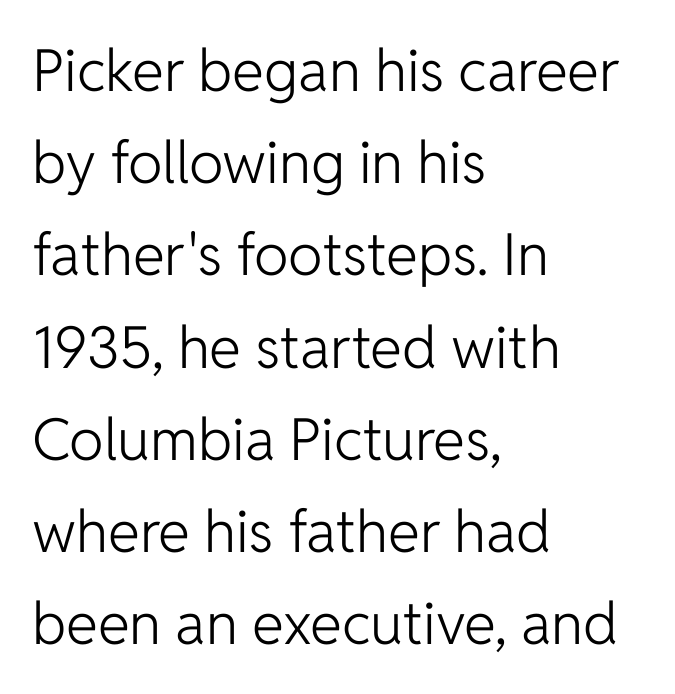
Q: Is the text bold? A: No.
Q: Is the text italic (slanted)? A: No, it is upright.
Q: Is the typeface a serif or a sans-serif typeface? A: Sans-serif.
Q: Is the text underlined? A: No.
Q: How is the paragraph aligned? A: Left-aligned.
Q: Is the spacing between letters normal or unusually wide? A: Normal.
Q: Is the spacing between lines tight, normal or loose? A: Normal.
Q: Width (condensed, normal, or wide)? A: Normal.
Q: Stroke contrast? A: Low.
Q: x-height? A: Medium.
Q: Monospaced? A: No.
